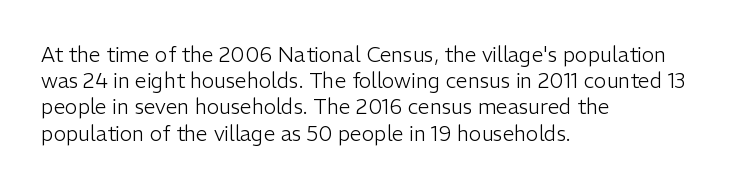
Q: Is the text bold? A: No.
Q: Is the text italic (slanted)? A: No, it is upright.
Q: Is the text underlined? A: No.
Q: How is the paragraph aligned? A: Left-aligned.
Q: Is the spacing between letters normal or unusually wide? A: Normal.
Q: Is the spacing between lines tight, normal or loose? A: Normal.
